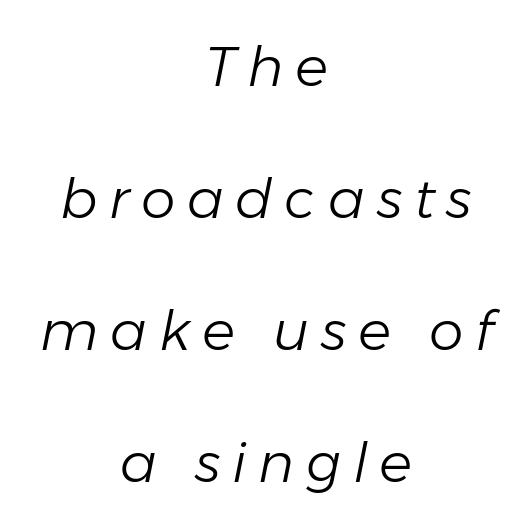
{"italic": "yes", "lean": "right", "slant_degrees": 11, "bold": "no", "weight": "light", "width": "normal", "stroke_contrast": "low", "x_height": "medium", "monospaced": "no", "underline": "no", "align": "center", "line_spacing": "loose", "line_spacing_ratio": 2.4, "letter_spacing": "wide", "letter_spacing_em": 0.21, "glyph_px": 55}
